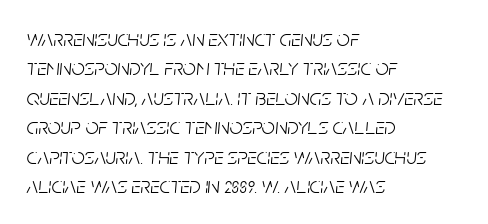
The image shows 23 px text type, italic (leaning right); set left-aligned, normal line spacing (1.28x), normal letter spacing, not underlined.
